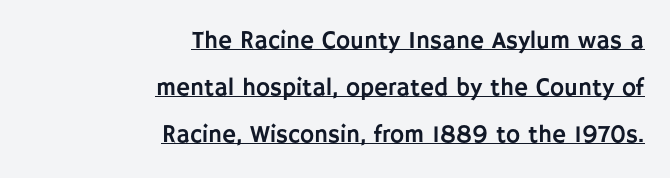
The image shows 24 px text type, upright; set right-aligned, loose line spacing (1.96x), normal letter spacing, underlined.
